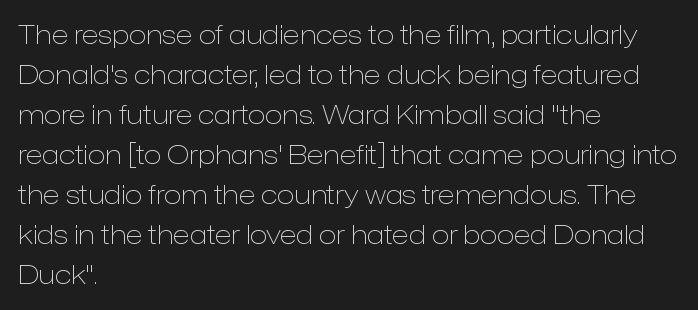
{"italic": "no", "bold": "no", "underline": "no", "align": "left", "line_spacing": "normal", "line_spacing_ratio": 1.54, "letter_spacing": "normal", "letter_spacing_em": 0.0, "glyph_px": 26}
